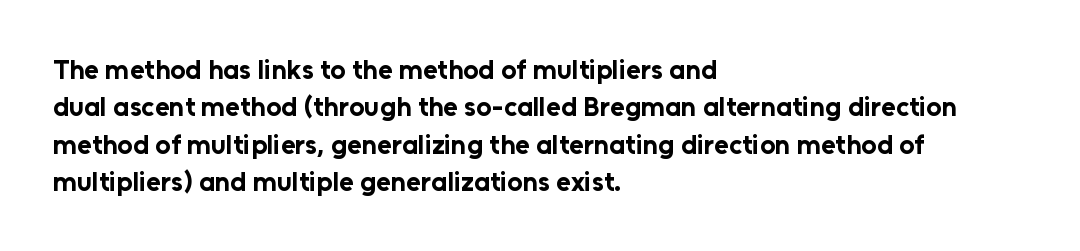
The image shows 27 px bold type, upright; set left-aligned, normal line spacing (1.38x), normal letter spacing, not underlined.
